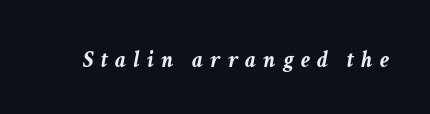
{"italic": "yes", "lean": "right", "slant_degrees": 11, "bold": "yes", "underline": "no", "letter_spacing": "wide", "letter_spacing_em": 0.3, "glyph_px": 24}
